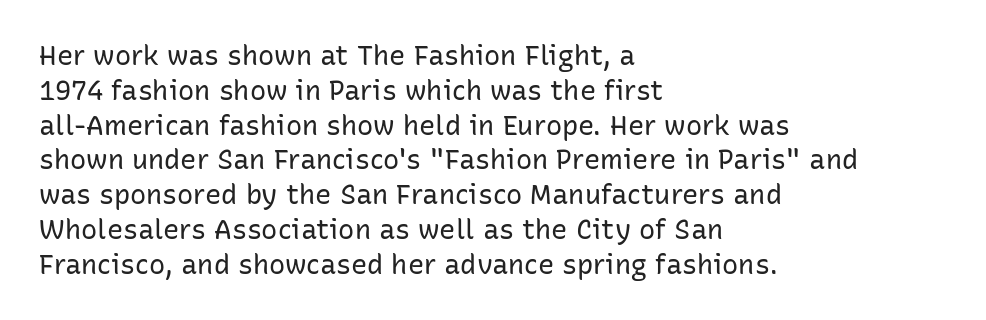
This sample keeps an unexceptional amount of space between lines. Characters remain perfectly vertical along every line. The gap between lines stays unmarked. Is this a heavy cut? Hardly; it is regular or lighter.
